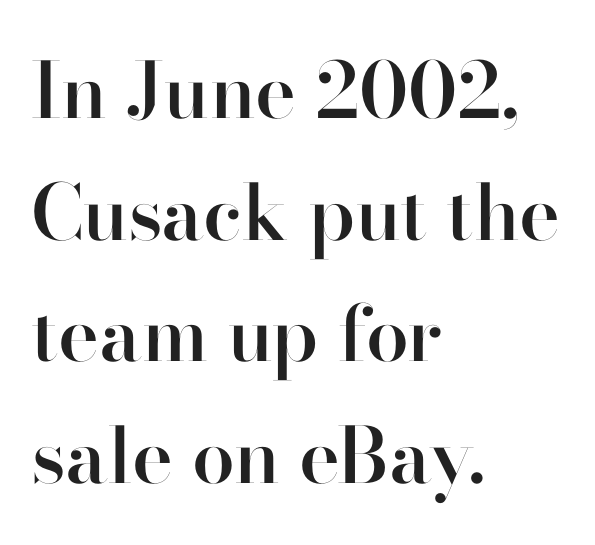
Regarding leading, the lines here are spaced in the standard way. The glyphs have the mass of a demibold cut, below bold. The passage shown is typeset with a sans-serif family. The baseline area is clear. Here the designer chose a conventional face with non-uniform glyph widths. How are the letters spaced? Ordinarily, with no added tracking.
